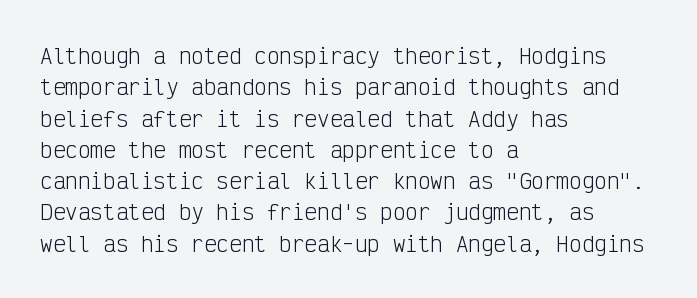
Q: Is the text bold? A: No.
Q: Is the text italic (slanted)? A: No, it is upright.
Q: Is the text underlined? A: No.
Q: How is the paragraph aligned? A: Left-aligned.
Q: Is the spacing between letters normal or unusually wide? A: Normal.
Q: Is the spacing between lines tight, normal or loose? A: Normal.
